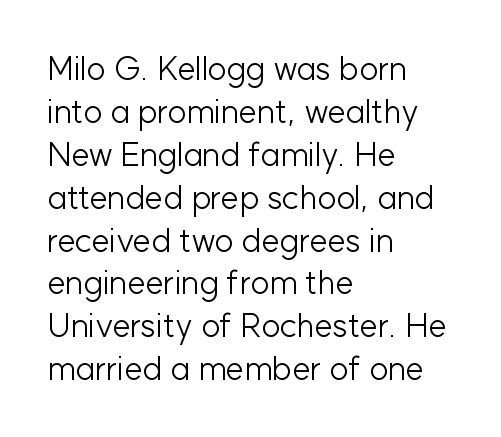
The image shows 33 px light sans-serif type, upright; set left-aligned, normal line spacing (1.3x), normal letter spacing, not underlined; low stroke contrast and a medium x-height.
